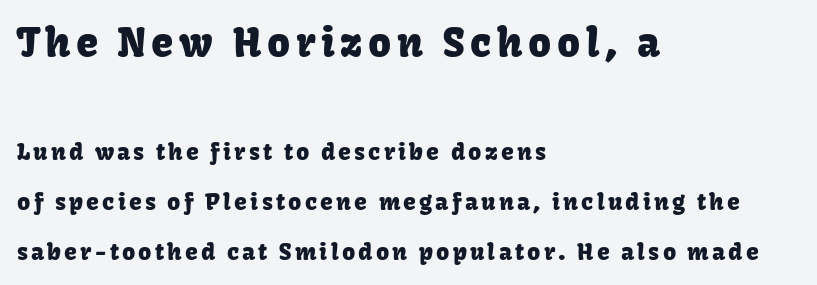
Q: Is the text italic (slanted)? A: No, it is upright.
Q: Is the typeface a serif or a sans-serif typeface? A: Sans-serif.
Q: Is the text underlined? A: No.
Q: How is the paragraph aligned? A: Left-aligned.
Q: Is the spacing between lines tight, normal or loose? A: Loose.
Q: Which block of text is set in a larger size, the first (top) or the second (bottom)? A: The first (top) one.
Q: Width (condensed, normal, or wide)? A: Normal.
Q: Stroke contrast? A: Low.
Q: x-height? A: Medium.
Q: Monospaced? A: No.
